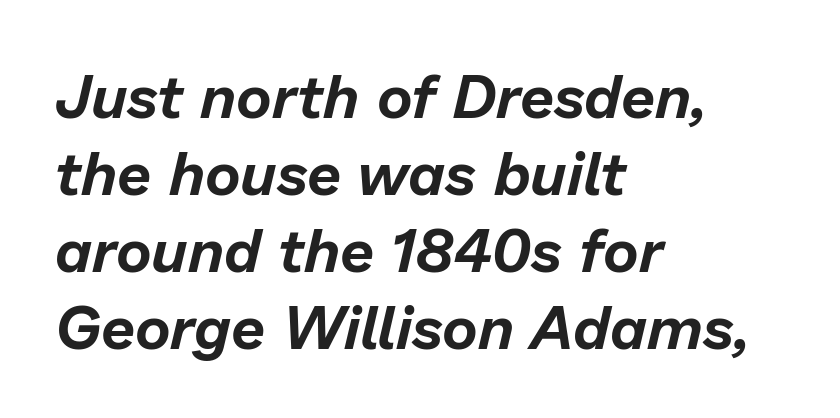
{"italic": "yes", "lean": "right", "slant_degrees": 13, "width": "normal", "stroke_contrast": "low", "x_height": "medium", "monospaced": "no", "underline": "no", "align": "left", "line_spacing": "normal", "line_spacing_ratio": 1.26, "letter_spacing": "normal", "letter_spacing_em": 0.0, "glyph_px": 61}
